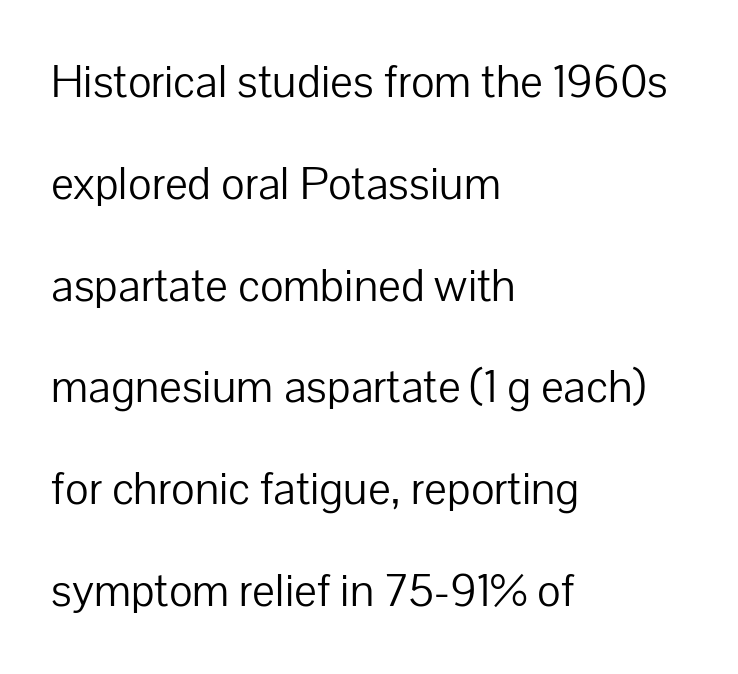
{"serif": "no", "italic": "no", "bold": "no", "weight": "light", "width": "normal", "stroke_contrast": "low", "x_height": "medium", "monospaced": "no", "underline": "no", "align": "left", "line_spacing": "loose", "line_spacing_ratio": 2.12, "letter_spacing": "normal", "letter_spacing_em": 0.0, "glyph_px": 48}
